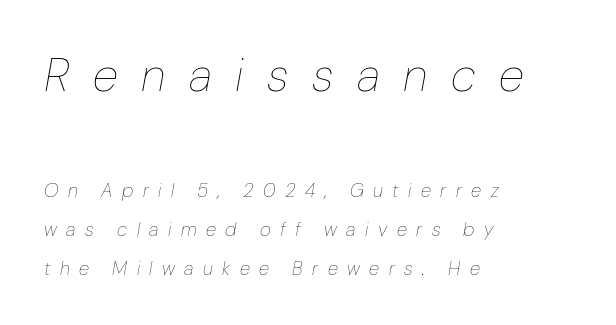
The image shows 47 px thin type, italic (leaning right); set left-aligned, loose line spacing (2.05x), unusually wide letter spacing (+0.5 em), not underlined; the first (top) block is 2.47x larger; low stroke contrast and a medium x-height.
